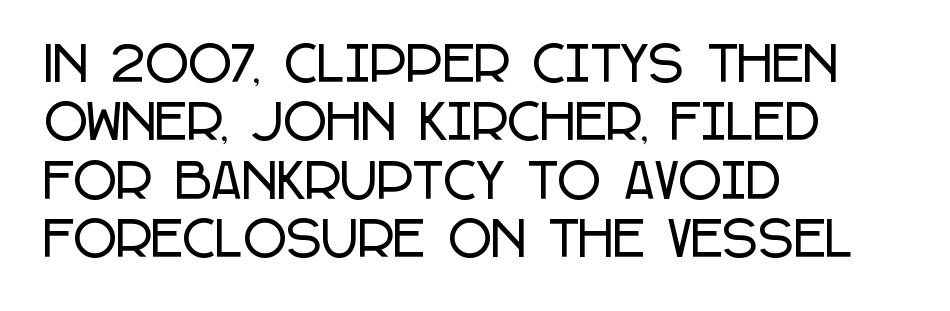
{"serif": "no", "italic": "no", "width": "condensed", "stroke_contrast": "low", "x_height": "large", "monospaced": "no", "underline": "no", "align": "left", "line_spacing_ratio": 1.24, "letter_spacing": "normal", "letter_spacing_em": 0.0, "glyph_px": 47}
